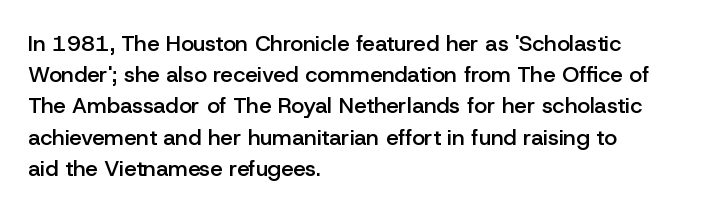
The image shows 22 px text type, upright; set left-aligned, normal line spacing (1.42x), normal letter spacing, not underlined.
